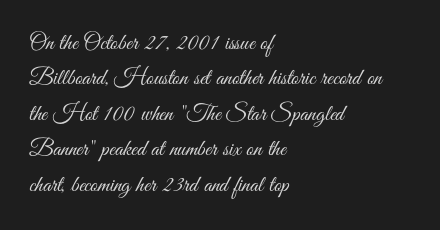
The image shows 23 px text type; set left-aligned, normal line spacing (1.54x), normal letter spacing, not underlined.
